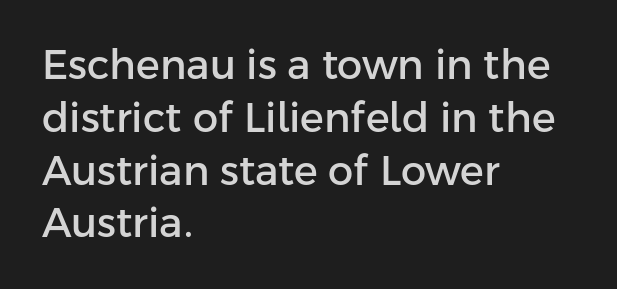
The image shows 40 px sans-serif type, upright; set left-aligned, normal line spacing (1.32x), normal letter spacing, not underlined; low stroke contrast and a medium x-height.
